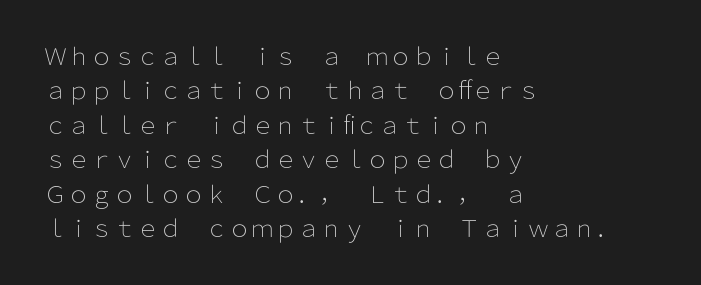
{"italic": "no", "bold": "no", "underline": "no", "align": "left", "line_spacing": "normal", "line_spacing_ratio": 1.5, "letter_spacing": "normal", "letter_spacing_em": 0.0, "glyph_px": 23}
